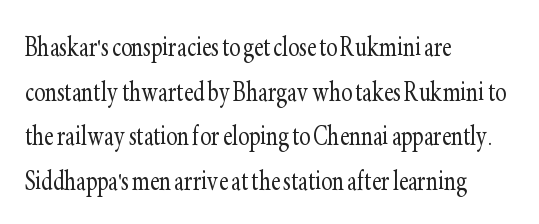
The type family on display is of the serif kind. This sample keeps an unexceptional amount of space between lines. Teacher's note: observe the even left margin — that is flush-left alignment. Weight: in the light-to-regular range. The lettering stays uniformly vertical, giving the passage a roman look.
